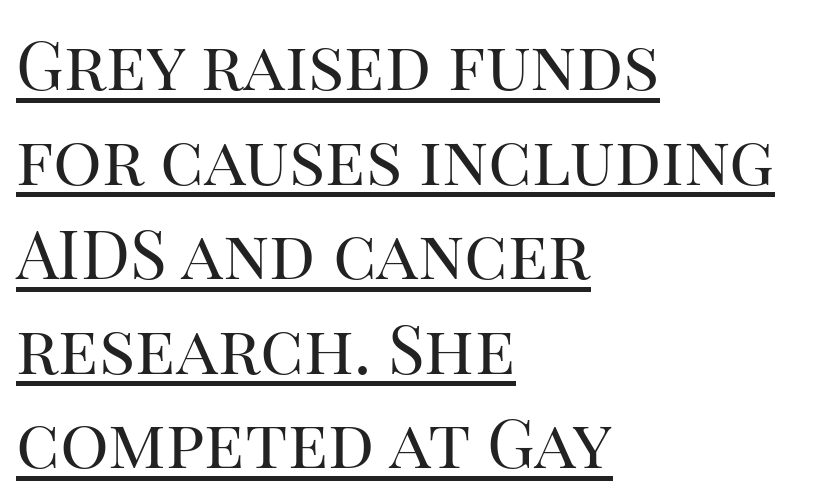
Caption: multi-line text, flush left, ragged right. You could call the tracking neutral — neither tight nor loose. The string is rendered with underlining switched on. The characters display serif detailing at their extremities. Ascenders rise straight up at ninety degrees.
